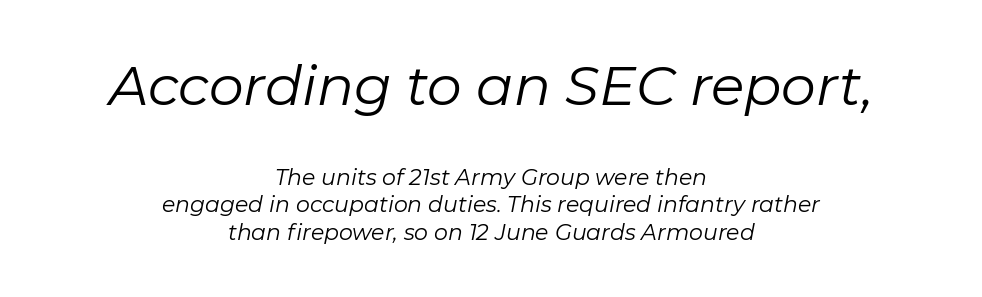
Q: Is the text bold? A: No.
Q: Is the text italic (slanted)? A: Yes, it leans right by about 11 degrees.
Q: Is the text underlined? A: No.
Q: How is the paragraph aligned? A: Centered.
Q: Is the spacing between letters normal or unusually wide? A: Normal.
Q: Which block of text is set in a larger size, the first (top) or the second (bottom)? A: The first (top) one.
Q: Width (condensed, normal, or wide)? A: Normal.
Q: Stroke contrast? A: Low.
Q: x-height? A: Medium.
Q: Monospaced? A: No.
